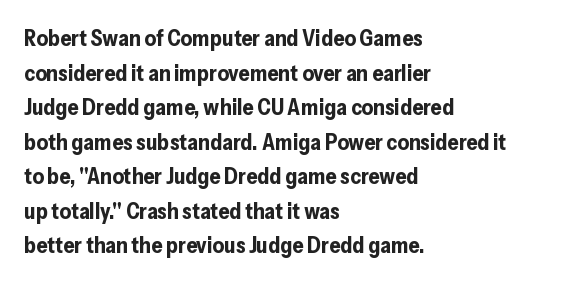
The image shows 22 px bold type, upright; set left-aligned, normal line spacing (1.57x), normal letter spacing, not underlined.
